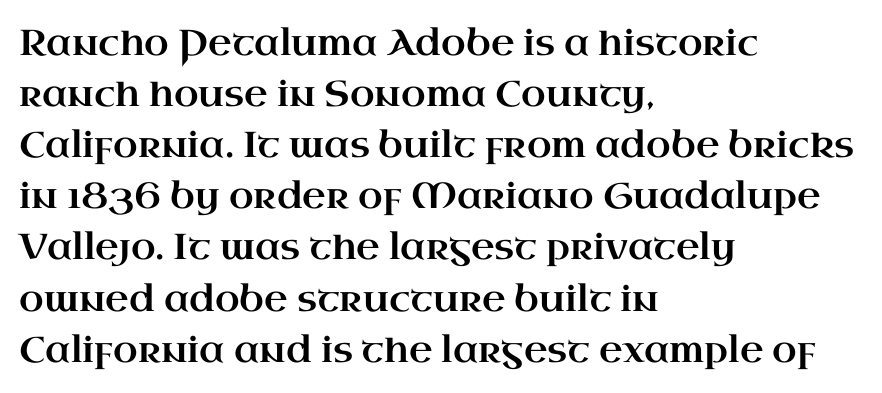
Q: Is the text italic (slanted)? A: No, it is upright.
Q: Is the typeface a serif or a sans-serif typeface? A: Serif.
Q: Is the text underlined? A: No.
Q: How is the paragraph aligned? A: Left-aligned.
Q: Is the spacing between letters normal or unusually wide? A: Normal.
Q: Is the spacing between lines tight, normal or loose? A: Normal.
Q: Width (condensed, normal, or wide)? A: Wide.
Q: Stroke contrast? A: High.
Q: x-height? A: Small.
Q: Monospaced? A: No.
